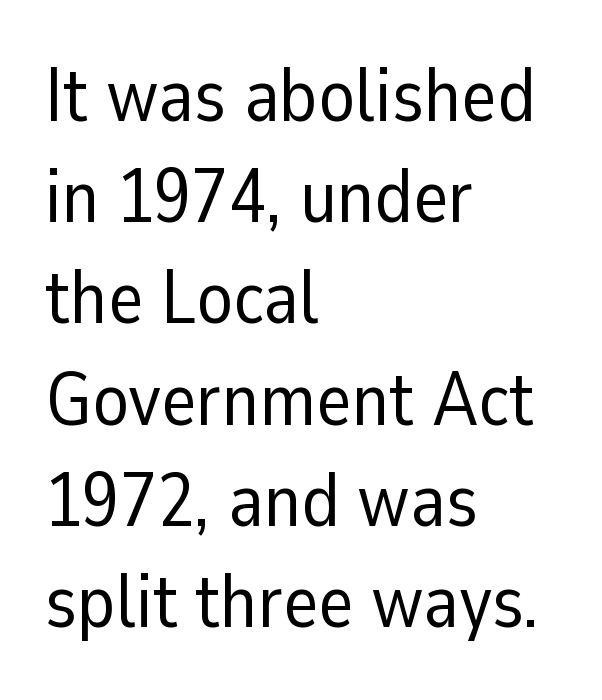
The gap between lines stays unmarked. The designer went with a sans here, leaving each stem footless. The rendering uses natural spacing where letterforms have individual widths. Every row of glyphs begins at an identical x-position on the left. On a weight scale, this lands at 450 or below.
